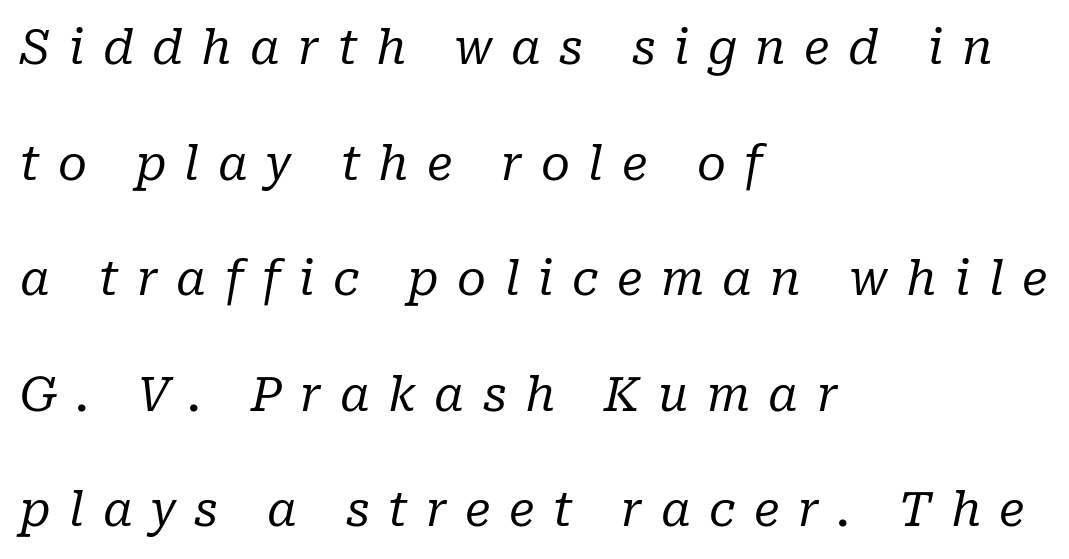
{"serif": "yes", "italic": "yes", "lean": "right", "slant_degrees": 10, "bold": "no", "weight": "regular", "width": "normal", "stroke_contrast": "low", "x_height": "medium", "monospaced": "no", "underline": "no", "align": "left", "line_spacing": "loose", "line_spacing_ratio": 2.46, "letter_spacing": "wide", "letter_spacing_em": 0.39, "glyph_px": 47}
